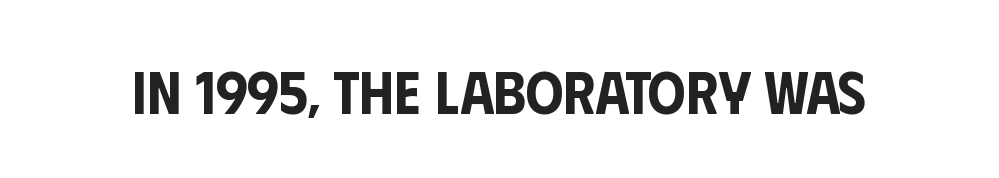
Q: Is the text italic (slanted)? A: No, it is upright.
Q: Is the typeface a serif or a sans-serif typeface? A: Sans-serif.
Q: Is the text underlined? A: No.
Q: Is the spacing between letters normal or unusually wide? A: Normal.
Q: Width (condensed, normal, or wide)? A: Condensed.
Q: Stroke contrast? A: Low.
Q: x-height? A: Large.
Q: Monospaced? A: No.
